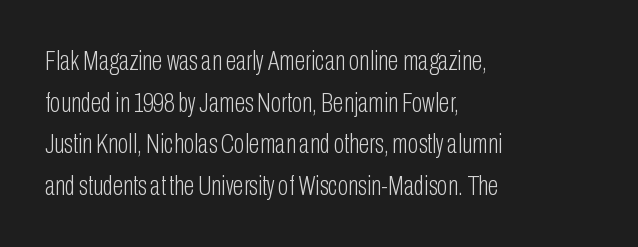
The image shows 28 px light, condensed sans-serif type, upright; set left-aligned, normal line spacing (1.49x), normal letter spacing, not underlined; low stroke contrast and a medium x-height.
